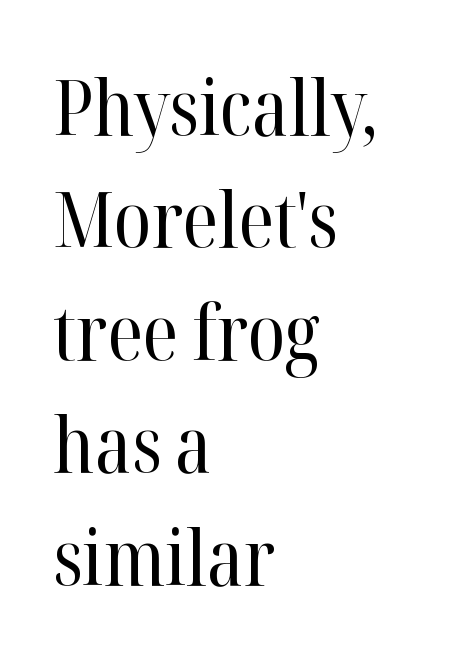
{"serif": "yes", "italic": "no", "bold": "no", "weight": "regular", "width": "normal", "stroke_contrast": "high", "x_height": "medium", "monospaced": "no", "underline": "no", "align": "left", "line_spacing": "normal", "line_spacing_ratio": 1.48, "letter_spacing": "normal", "letter_spacing_em": 0.0, "glyph_px": 76}
